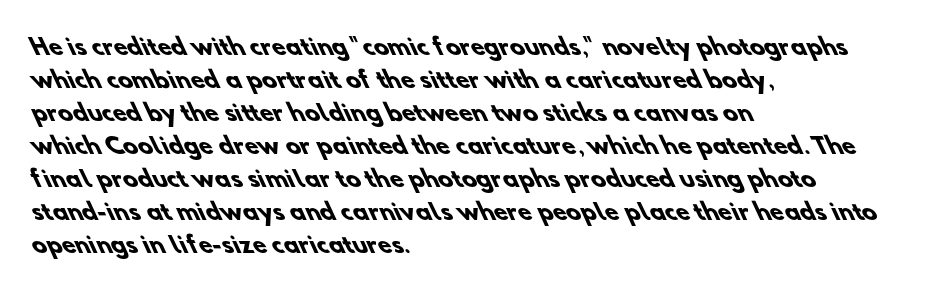
The image shows 22 px bold type; set left-aligned, normal line spacing (1.5x), normal letter spacing, not underlined.
